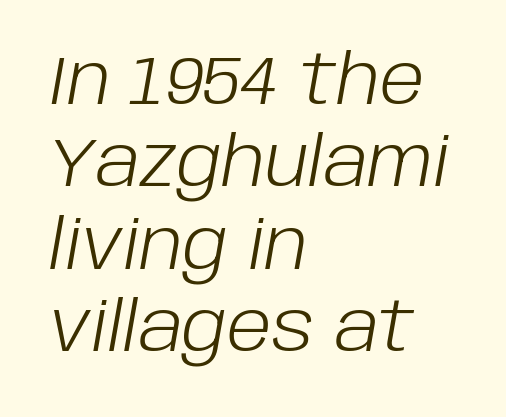
Q: Is the text bold? A: No.
Q: Is the text italic (slanted)? A: Yes, it leans right by about 10 degrees.
Q: Is the text underlined? A: No.
Q: How is the paragraph aligned? A: Left-aligned.
Q: Is the spacing between letters normal or unusually wide? A: Normal.
Q: Width (condensed, normal, or wide)? A: Normal.
Q: Stroke contrast? A: Low.
Q: x-height? A: Large.
Q: Monospaced? A: No.
